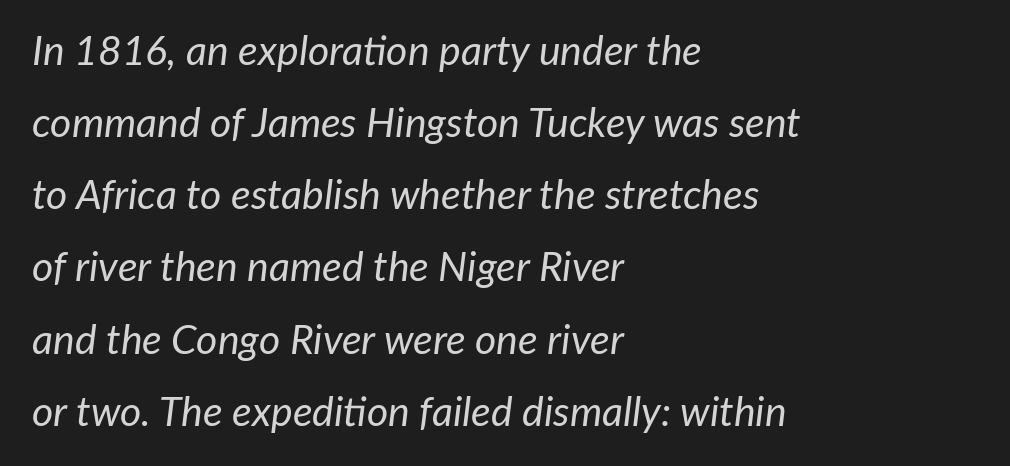
Italic: yes, the glyphs are oblique. These lines are rendered in a variable-pitch font. Ink coverage per letter is moderate at most. The rendering keeps characters at their native spacing.
